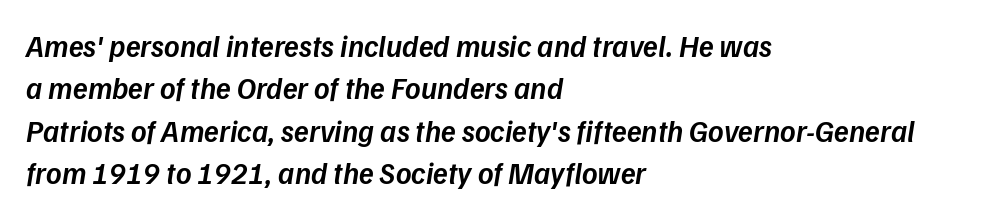
{"italic": "yes", "lean": "right", "slant_degrees": 9, "bold": "semi", "weight": "semibold", "width": "normal", "stroke_contrast": "low", "x_height": "medium", "monospaced": "no", "underline": "no", "align": "left", "line_spacing": "normal", "line_spacing_ratio": 1.41, "letter_spacing": "normal", "letter_spacing_em": 0.0, "glyph_px": 30}
